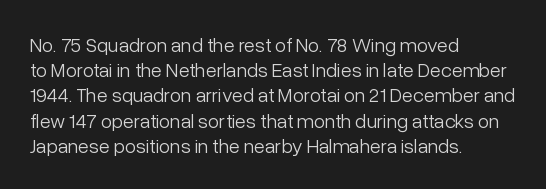
{"italic": "no", "bold": "no", "underline": "no", "align": "left", "line_spacing": "normal", "line_spacing_ratio": 1.26, "letter_spacing": "normal", "letter_spacing_em": 0.0, "glyph_px": 20}
